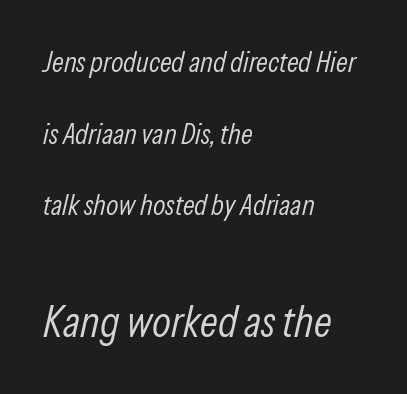
The image shows 44 px light, condensed type, italic (leaning right); set left-aligned, loose line spacing (2.47x), normal letter spacing, not underlined; the second (bottom) block is 1.52x larger; low stroke contrast and a medium x-height.
